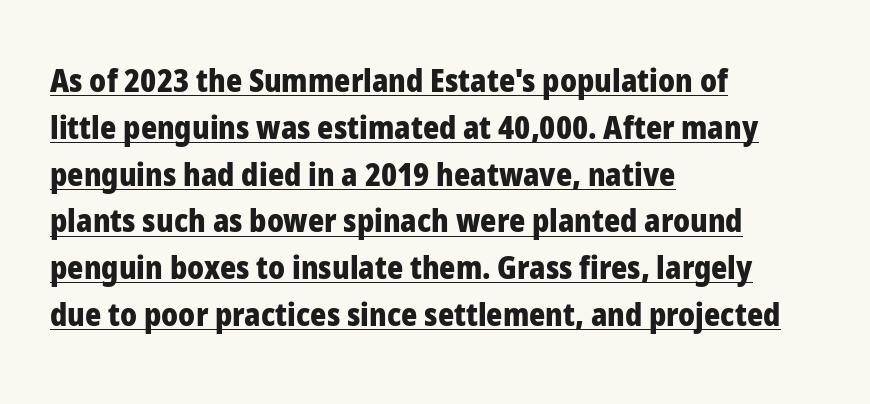
Q: Is the text bold? A: Yes.
Q: Is the text italic (slanted)? A: No, it is upright.
Q: Is the typeface a serif or a sans-serif typeface? A: Sans-serif.
Q: Is the text underlined? A: Yes.
Q: How is the paragraph aligned? A: Left-aligned.
Q: Is the spacing between letters normal or unusually wide? A: Normal.
Q: Is the spacing between lines tight, normal or loose? A: Normal.
Q: Width (condensed, normal, or wide)? A: Normal.
Q: Stroke contrast? A: Low.
Q: x-height? A: Medium.
Q: Monospaced? A: No.
